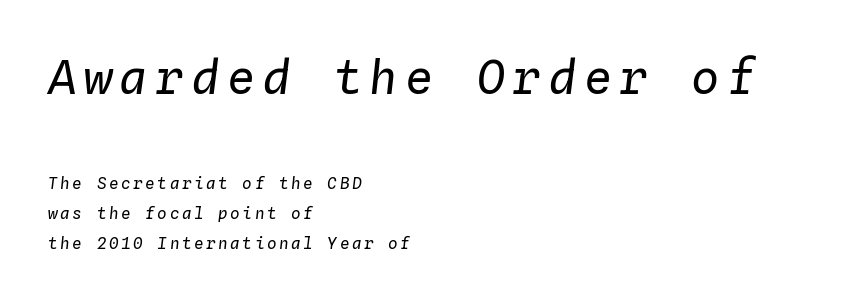
The image shows 47 px regular-weight type, italic (leaning right), monospaced; set left-aligned, line spacing 1.87x, not underlined; the first (top) block is 2.94x larger; low stroke contrast and a medium x-height.
